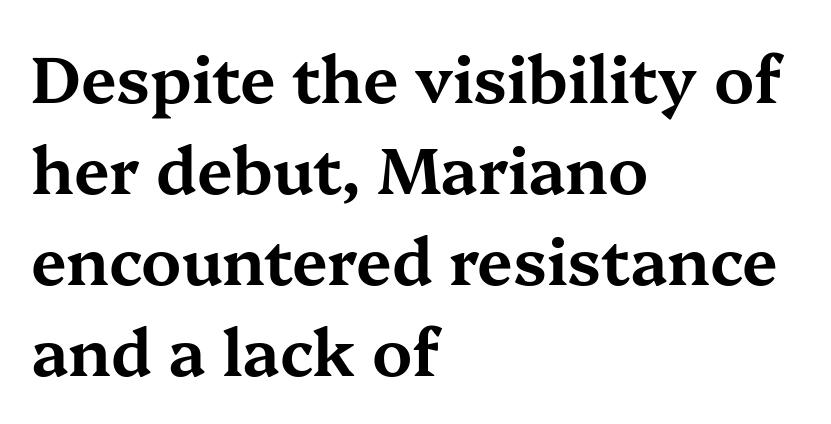
Caption: standard tracking, unaltered. Classification — serif. Typeset ragged right — the left edge is the straight one. Regular leading. The face used here is proportionally spaced, like ordinary book or web type. Do the letters lean? They stand straight.
